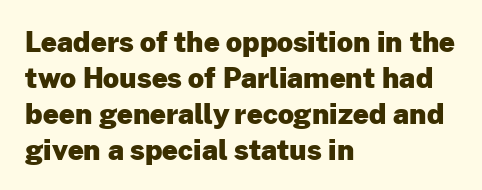
{"serif": "no", "italic": "no", "bold": "yes", "weight": "heavy", "width": "normal", "stroke_contrast": "low", "x_height": "medium", "monospaced": "no", "underline": "no", "align": "left", "line_spacing": "normal", "line_spacing_ratio": 1.28, "letter_spacing": "normal", "letter_spacing_em": 0.0, "glyph_px": 28}
